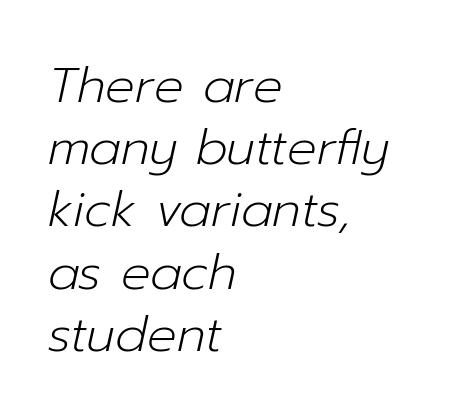
{"italic": "yes", "lean": "right", "slant_degrees": 12, "bold": "no", "weight": "light", "width": "normal", "stroke_contrast": "low", "x_height": "medium", "monospaced": "no", "underline": "no", "align": "left", "line_spacing": "normal", "line_spacing_ratio": 1.27, "letter_spacing": "normal", "letter_spacing_em": 0.0, "glyph_px": 49}
